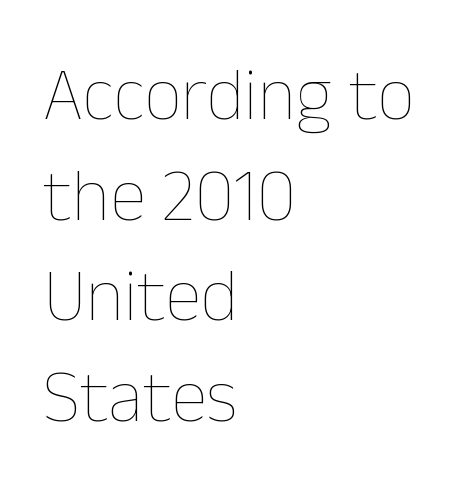
Q: Is the text bold? A: No.
Q: Is the text italic (slanted)? A: No, it is upright.
Q: Is the text underlined? A: No.
Q: How is the paragraph aligned? A: Left-aligned.
Q: Is the spacing between letters normal or unusually wide? A: Normal.
Q: Is the spacing between lines tight, normal or loose? A: Normal.
Q: Width (condensed, normal, or wide)? A: Normal.
Q: Stroke contrast? A: Low.
Q: x-height? A: Medium.
Q: Monospaced? A: No.
